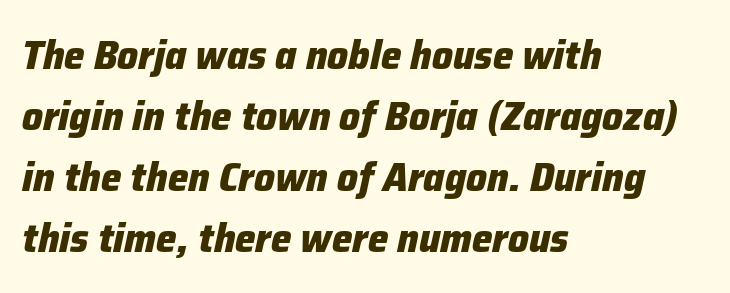
The image shows 41 px heavy type, italic (leaning right); set left-aligned, normal line spacing (1.49x), normal letter spacing, not underlined; low stroke contrast and a medium x-height.
